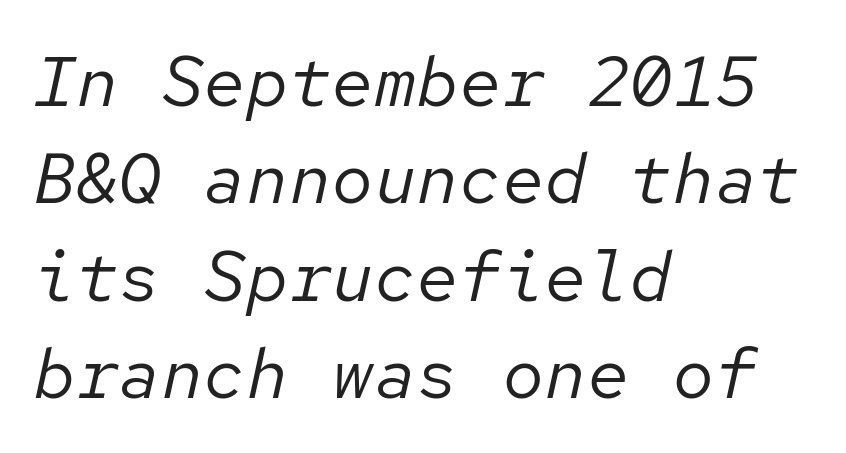
Q: Is the text bold? A: No.
Q: Is the text italic (slanted)? A: Yes, it leans right by about 12 degrees.
Q: Is the text underlined? A: No.
Q: How is the paragraph aligned? A: Left-aligned.
Q: Is the spacing between letters normal or unusually wide? A: Normal.
Q: Is the spacing between lines tight, normal or loose? A: Normal.
Q: Width (condensed, normal, or wide)? A: Normal.
Q: Stroke contrast? A: Low.
Q: x-height? A: Medium.
Q: Monospaced? A: Yes.
